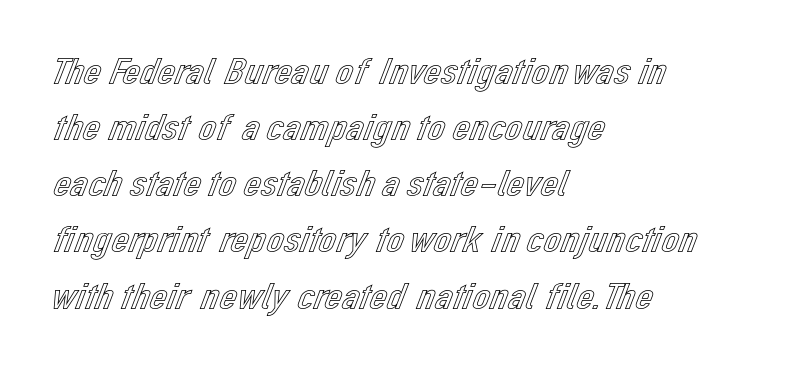
The image shows 39 px text type; set left-aligned, normal line spacing (1.44x), normal letter spacing, not underlined; a medium x-height.
